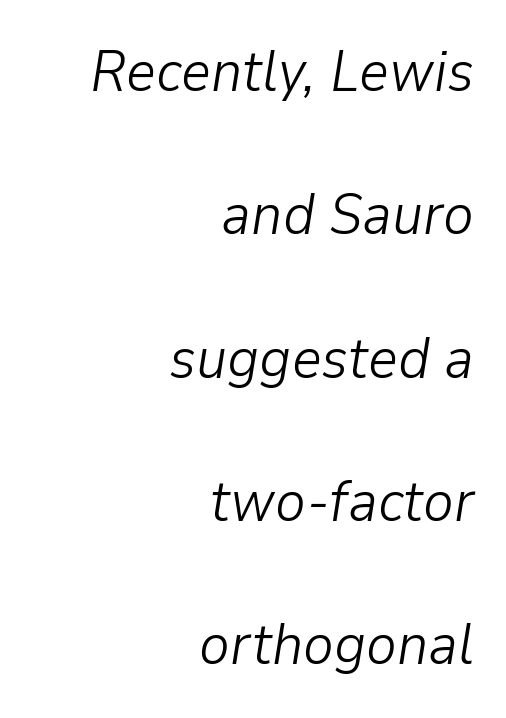
Q: Is the text bold? A: No.
Q: Is the text italic (slanted)? A: Yes, it leans right by about 9 degrees.
Q: Is the text underlined? A: No.
Q: How is the paragraph aligned? A: Right-aligned.
Q: Is the spacing between letters normal or unusually wide? A: Normal.
Q: Is the spacing between lines tight, normal or loose? A: Loose.
Q: Width (condensed, normal, or wide)? A: Normal.
Q: Stroke contrast? A: Low.
Q: x-height? A: Medium.
Q: Monospaced? A: No.
